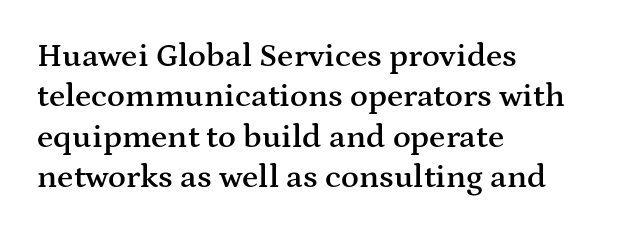
{"serif": "yes", "italic": "no", "bold": "semi", "weight": "semibold", "width": "wide", "stroke_contrast": "medium", "x_height": "medium", "monospaced": "no", "underline": "no", "align": "left", "line_spacing_ratio": 1.22, "letter_spacing": "normal", "letter_spacing_em": 0.0, "glyph_px": 33}
